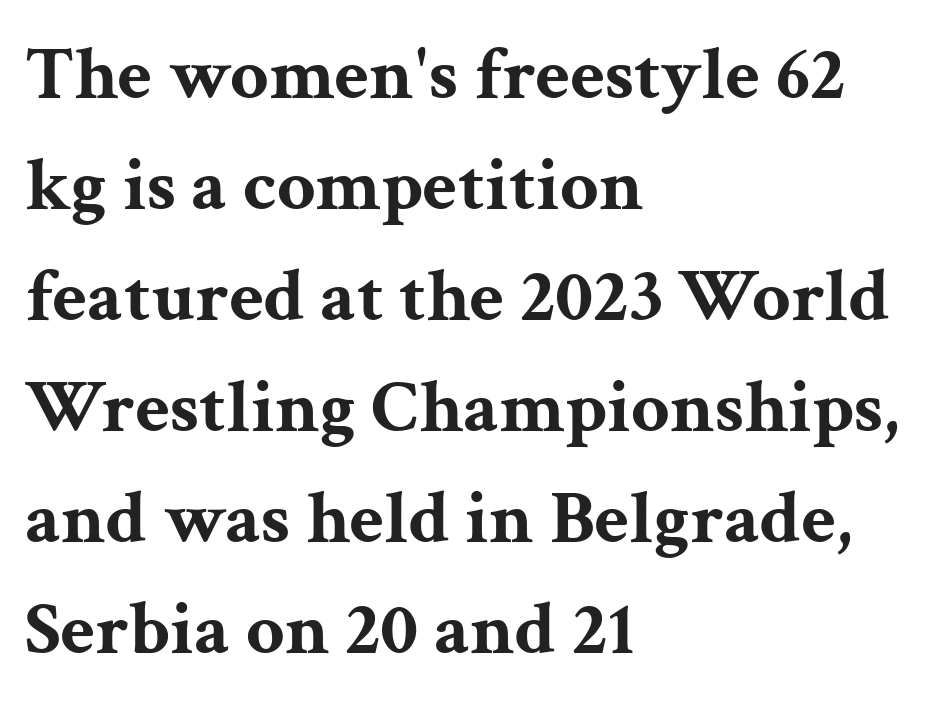
The image shows 76 px bold, wide serif type, upright; set left-aligned, normal line spacing (1.46x), normal letter spacing, not underlined; medium stroke contrast and a medium x-height.
